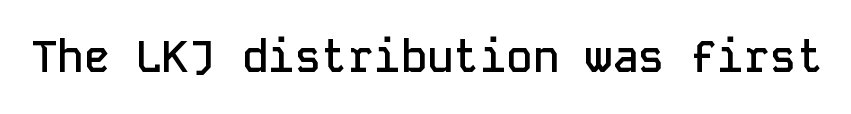
{"serif": "no", "italic": "no", "bold": "semi", "weight": "semibold", "width": "normal", "stroke_contrast": "low", "x_height": "medium", "monospaced": "yes", "underline": "no", "letter_spacing": "normal", "letter_spacing_em": 0.0, "glyph_px": 44}
